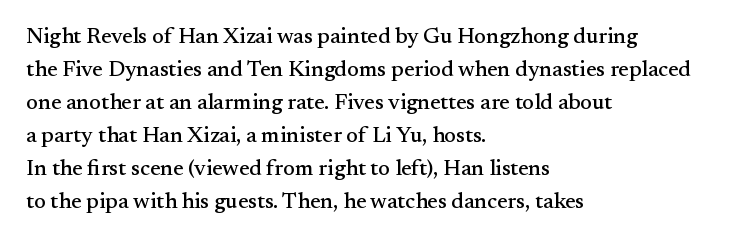
A clean baseline with only descenders dipping below it. Standard letterfit; no display-style spreading of the glyphs. Notice how descenders clear the ascenders below comfortably — that's standard leading. It's the straight-up-and-down kind of type. Does the copy run flush right? No — it runs flush left.
